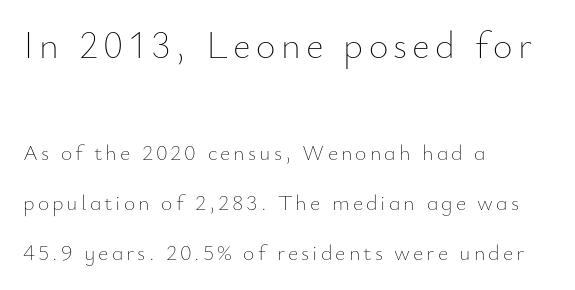
Q: Is the text bold? A: No.
Q: Is the text italic (slanted)? A: No, it is upright.
Q: Is the text underlined? A: No.
Q: How is the paragraph aligned? A: Left-aligned.
Q: Is the spacing between lines tight, normal or loose? A: Loose.
Q: Which block of text is set in a larger size, the first (top) or the second (bottom)? A: The first (top) one.
Q: Width (condensed, normal, or wide)? A: Normal.
Q: Stroke contrast? A: Low.
Q: x-height? A: Small.
Q: Monospaced? A: No.
